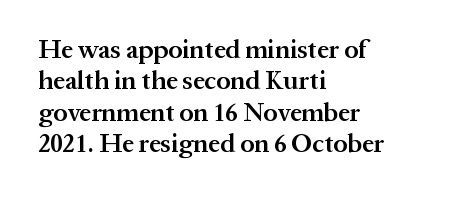
The image shows 26 px text type, upright; set left-aligned, line spacing 1.21x, normal letter spacing, not underlined.
